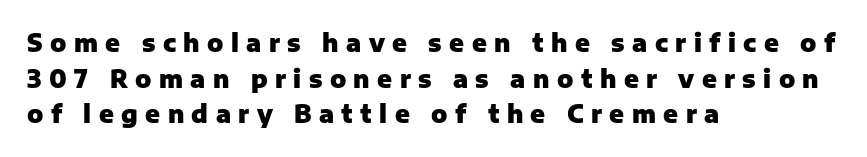
The image shows 24 px bold type, upright; set left-aligned, normal line spacing (1.48x), unusually wide letter spacing (+0.31 em), not underlined.
